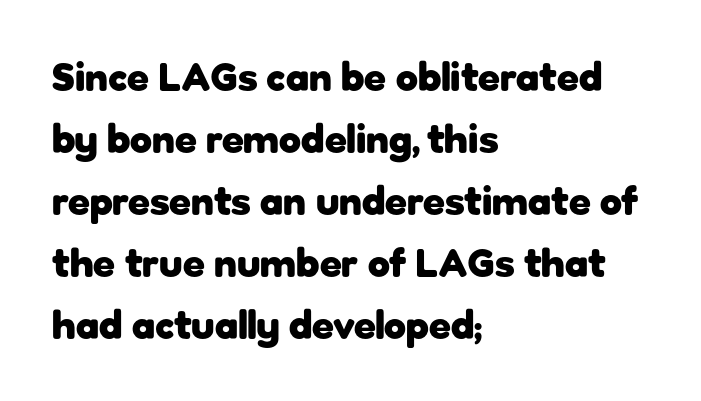
Compared with typical body copy, the letter spacing here is the same. Characters remain perfectly vertical along every line. If you drew a ruler down the left edge, every line would touch it. Underline: absent. Typographically, this falls in the sans-serif category. The passage shown is emphatically bold.
